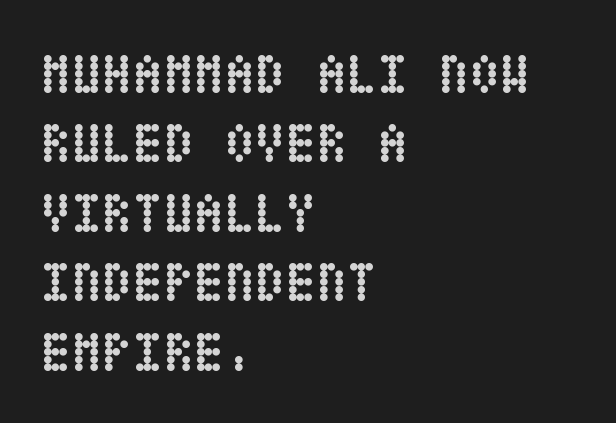
The image shows 56 px semibold, condensed type, upright; set left-aligned, line spacing 1.24x, normal letter spacing, not underlined; low stroke contrast and a large x-height.
